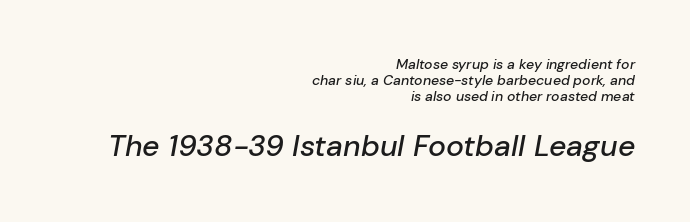
{"italic": "yes", "lean": "right", "slant_degrees": 10, "width": "normal", "stroke_contrast": "low", "x_height": "medium", "monospaced": "no", "underline": "no", "align": "right", "line_spacing": "tight", "line_spacing_ratio": 1.13, "letter_spacing": "normal", "letter_spacing_em": 0.0, "larger_block": "second", "size_ratio": 2.14, "glyph_px": 30}
